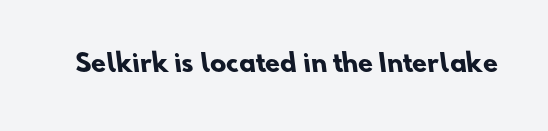
Standard letterfit; no display-style spreading of the glyphs. What weight is shown? A full bold with thick strokes. Has an underline been added? It has not.
